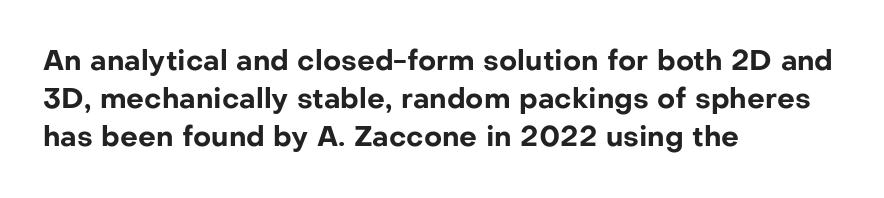
The image shows 28 px bold sans-serif type, upright; set left-aligned, normal line spacing (1.36x), normal letter spacing, not underlined; low stroke contrast and a medium x-height.
